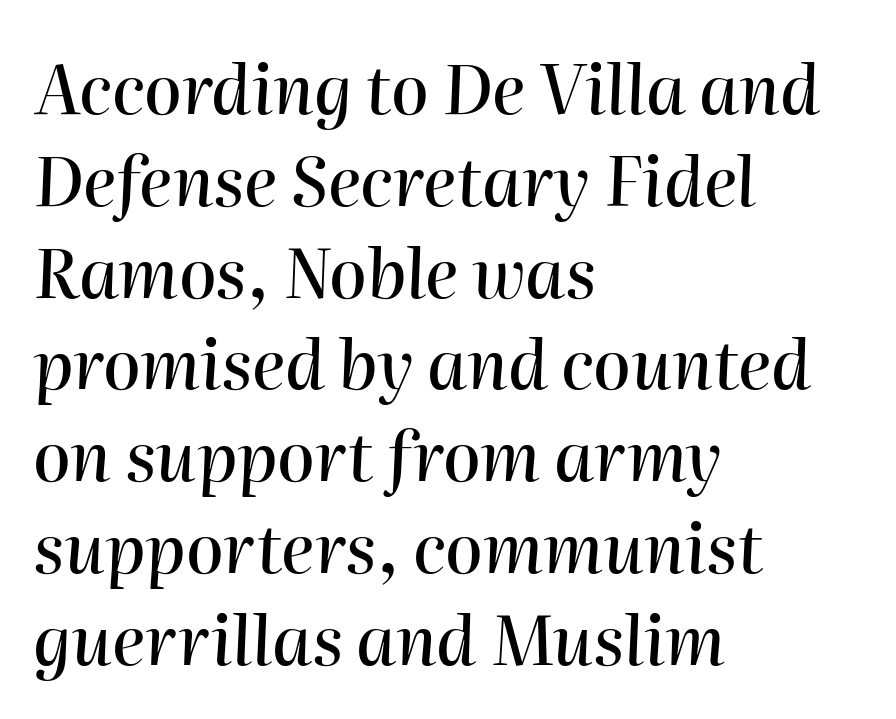
This sample has the flowing, uneven cadence of proportional lettering. Check under the words: just untouched page. Compared with typical body copy, the letter spacing here is the same. There's an unmistakable incline to the writing here.
